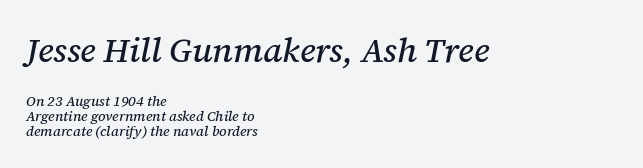
The specimen reads as italic at a glance. You get the large type first, then a drop to smaller type. Check under the words: just untouched page. A student would call this left alignment; a typographer would say flush left, rag right. Short note: letters normally spaced.
